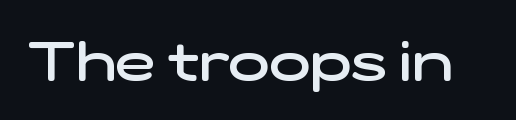
The image shows 54 px semibold, wide sans-serif type; set normal letter spacing, not underlined; low stroke contrast and a medium x-height.
